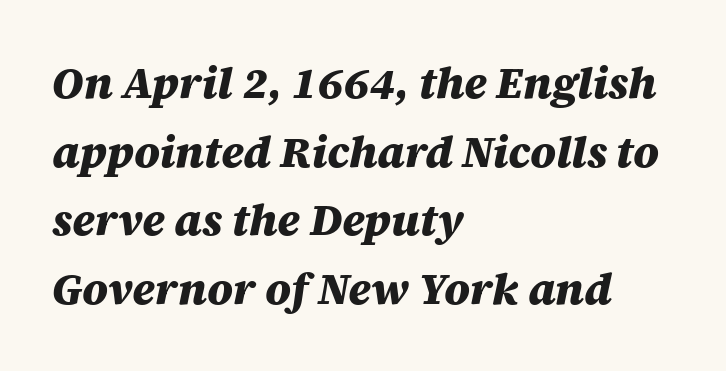
The image shows 44 px heavy type, italic (leaning right); set left-aligned, normal line spacing (1.56x), normal letter spacing, not underlined; medium stroke contrast and a large x-height.
